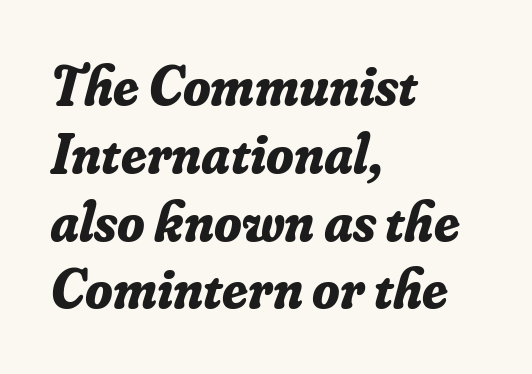
An italicized treatment has been applied to the whole sample. How heavy is the stroke? Heavy — this is a bold. Observe the serifs anchoring each vertical stroke in this sample. The rendering uses natural spacing where letterforms have individual widths. There is no visible air inserted between adjacent glyphs. Honestly, there is no underline to notice here at all.
